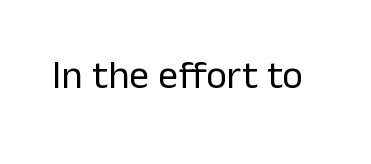
Q: Is the text bold? A: No.
Q: Is the text italic (slanted)? A: No, it is upright.
Q: Is the typeface a serif or a sans-serif typeface? A: Sans-serif.
Q: Is the text underlined? A: No.
Q: Is the spacing between letters normal or unusually wide? A: Normal.
Q: Width (condensed, normal, or wide)? A: Normal.
Q: Stroke contrast? A: Low.
Q: x-height? A: Medium.
Q: Monospaced? A: No.
